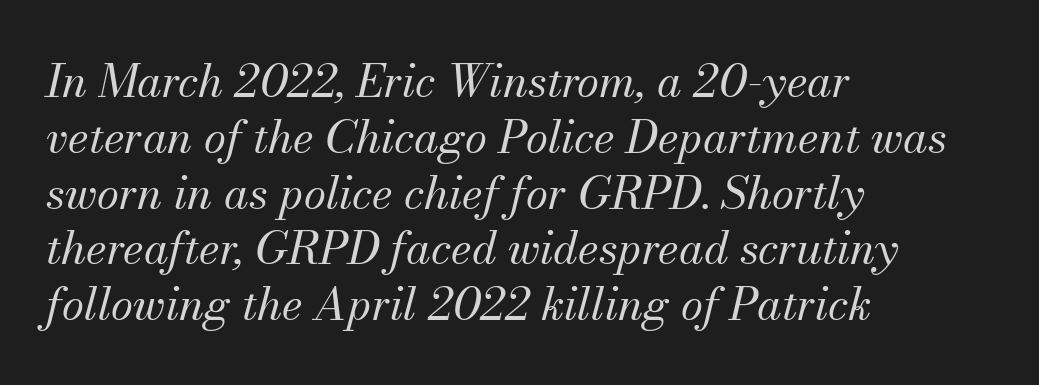
Does extra space separate the letters? No, they use regular spacing. Looks like regular typesetting: each glyph gets only the width it needs. The words here are not underlined. This sample uses an oblique cut, with every glyph tilted off the vertical.
